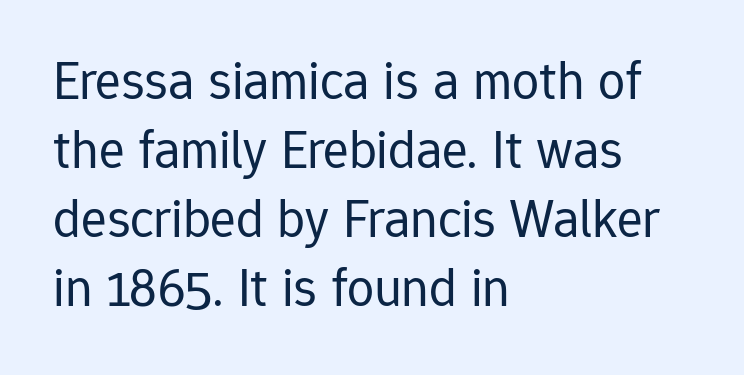
{"serif": "no", "italic": "no", "bold": "no", "weight": "regular", "width": "normal", "stroke_contrast": "low", "x_height": "medium", "monospaced": "no", "underline": "no", "align": "left", "line_spacing": "normal", "line_spacing_ratio": 1.28, "letter_spacing": "normal", "letter_spacing_em": 0.0, "glyph_px": 54}
